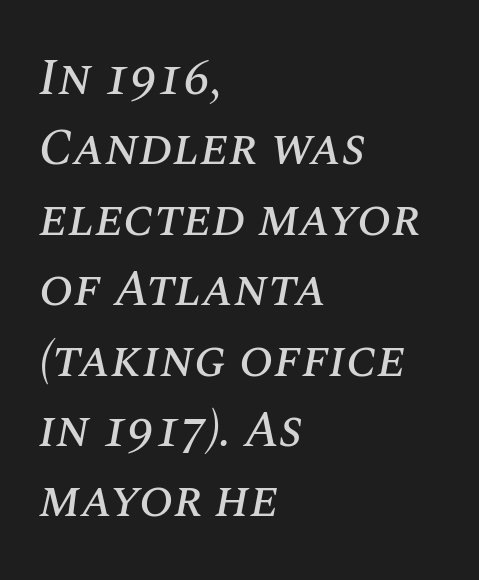
Q: Is the text italic (slanted)? A: Yes, it leans right by about 10 degrees.
Q: Is the text underlined? A: No.
Q: How is the paragraph aligned? A: Left-aligned.
Q: Is the spacing between letters normal or unusually wide? A: Normal.
Q: Is the spacing between lines tight, normal or loose? A: Normal.
Q: Width (condensed, normal, or wide)? A: Normal.
Q: Stroke contrast? A: Medium.
Q: x-height? A: Large.
Q: Monospaced? A: No.
